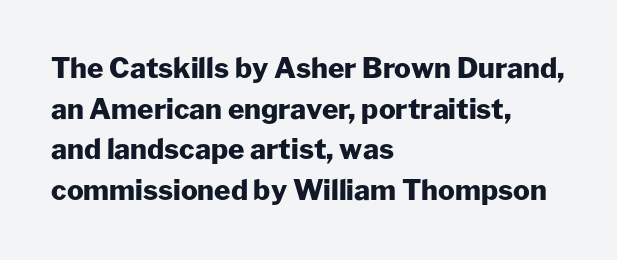
You can tell it's not italic because the verticals are truly vertical. The string is rendered with underlining switched off. This rendering uses left alignment, leaving the right contour irregular. Stroke thickness is high; the sample reads as a true bold. Students, note that the glyphs here touch the page at normal intervals.
